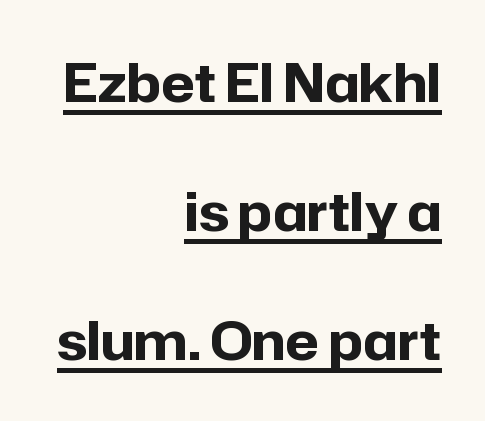
The passage is arranged like a letterhead date or caption credit — flush right. Look at the tracking — it's just the regular setting, nothing added. The letters are bold, with thick, heavy strokes. What's the leading like? Stretched, with rows far apart.
